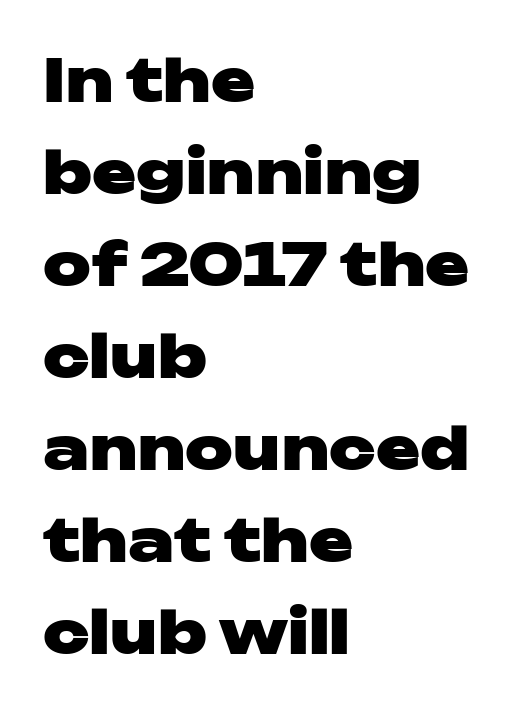
{"serif": "no", "italic": "no", "bold": "yes", "weight": "heavy", "width": "wide", "stroke_contrast": "low", "x_height": "medium", "monospaced": "no", "underline": "no", "align": "left", "line_spacing": "normal", "line_spacing_ratio": 1.56, "letter_spacing": "normal", "letter_spacing_em": 0.0, "glyph_px": 59}
